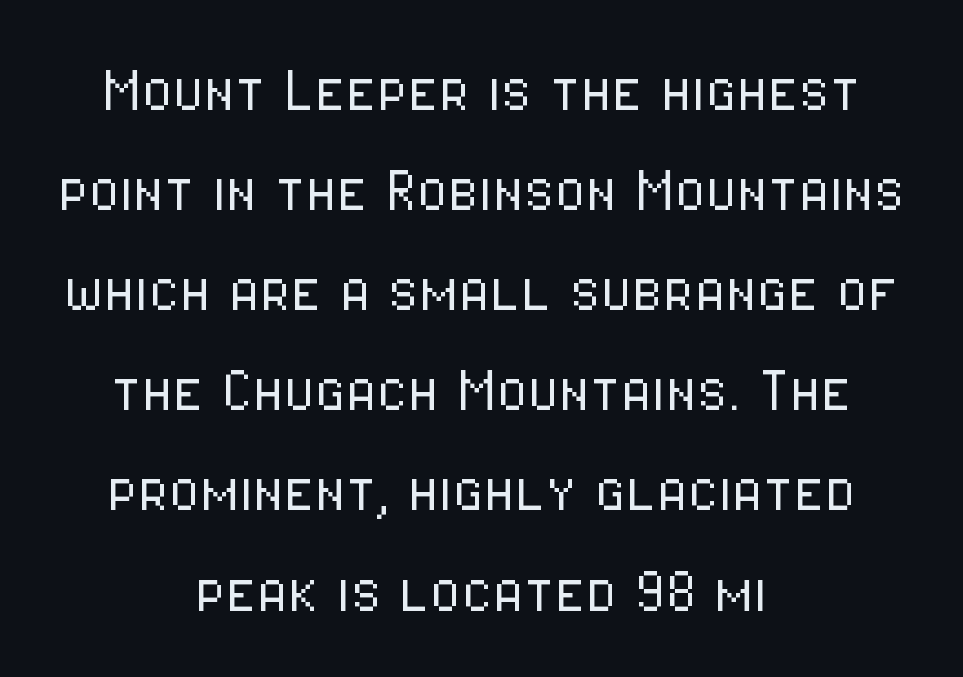
The image shows 71 px light, condensed sans-serif type, upright; set centered, normal line spacing (1.41x), normal letter spacing, not underlined; low stroke contrast and a medium x-height.
